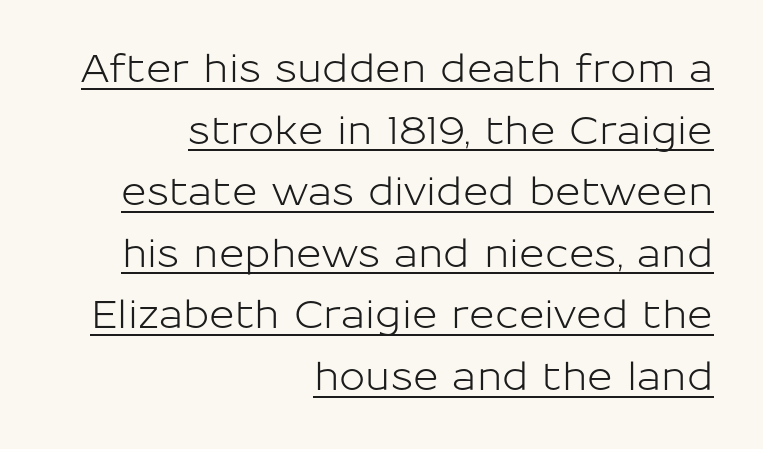
Observe the ordinary spacing: letters are neighbours, not strangers. The lettering holds an erect, upright posture throughout. Horizontal bands of white between lines are of average thickness. A typesetter would call this proportional, since set widths differ per character. Which margin do the lines hug? The right one — the left edge is uneven.
